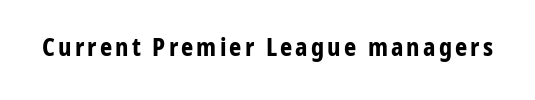
Q: Is the text bold? A: Yes.
Q: Is the text italic (slanted)? A: No, it is upright.
Q: Is the text underlined? A: No.
